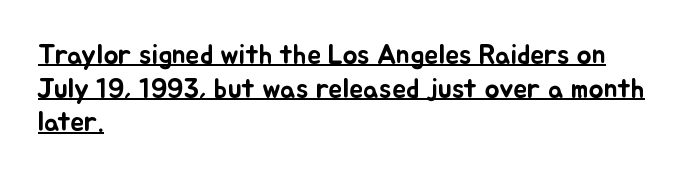
Q: Is the text italic (slanted)? A: No, it is upright.
Q: Is the text underlined? A: Yes.
Q: How is the paragraph aligned? A: Left-aligned.
Q: Is the spacing between letters normal or unusually wide? A: Normal.
Q: Width (condensed, normal, or wide)? A: Normal.
Q: Stroke contrast? A: Low.
Q: x-height? A: Small.
Q: Monospaced? A: No.
